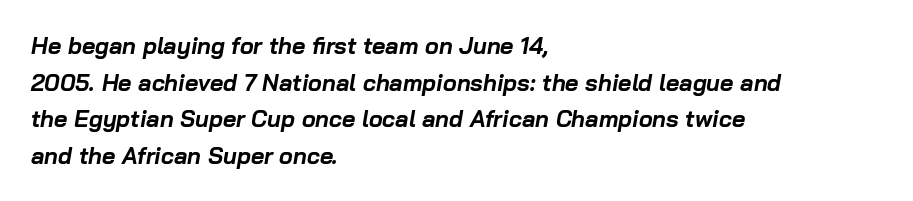
Q: Is the text bold? A: Yes.
Q: Is the text italic (slanted)? A: Yes, it leans right by about 10 degrees.
Q: Is the text underlined? A: No.
Q: How is the paragraph aligned? A: Left-aligned.
Q: Is the spacing between letters normal or unusually wide? A: Normal.
Q: Is the spacing between lines tight, normal or loose? A: Normal.
